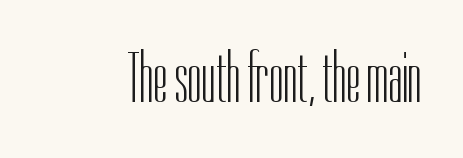
Weight class: somewhere from thin through regular. Anything drawn beneath the words? Only blank space. This sample uses a sans-serif face. The letters sit at their default tracking, neither squeezed nor spread. The passage shown is typed in a proportional face where columns would drift. When letters stand straight like this, we call the style roman or upright.
